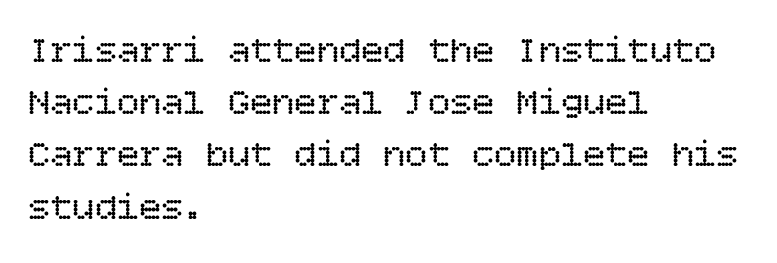
Weight class: somewhere from thin through regular. The setting favours the left margin, as ordinary paragraphs usually do. Posture: upright roman. Look at the tracking — it's just the regular setting, nothing added. Has an underline been added? It has not. Vertical spacing — default.
